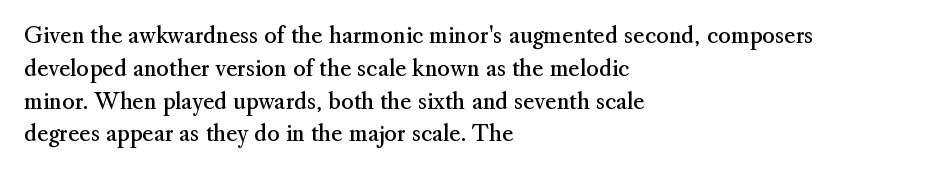
Descender tails drop into unmarked territory. Vertically, the passage feels balanced, rows spaced as you'd expect. The typesetter chose a ragged-right arrangement here. The typography opts for an upright posture over an oblique one. The rendering keeps characters at their native spacing. Stroke mass is kept to a normal reading level or below.
